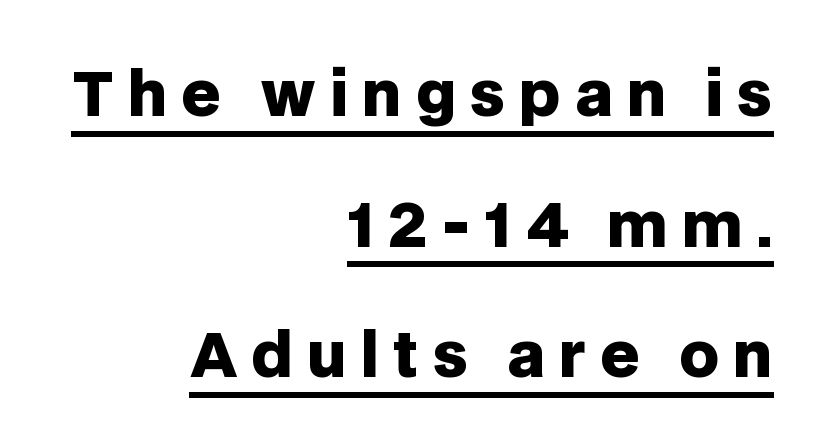
The image shows 61 px heavy sans-serif type, upright; set right-aligned, loose line spacing (2.14x), unusually wide letter spacing (+0.23 em), underlined; low stroke contrast and a large x-height.
